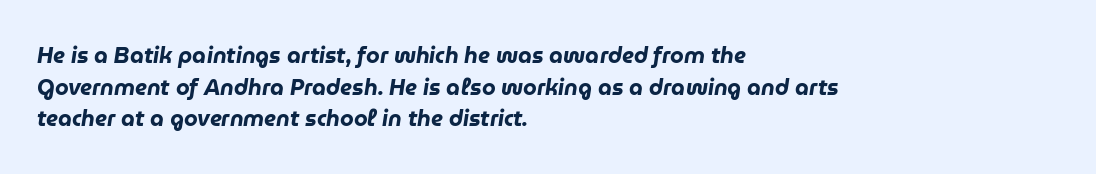
Q: Is the text bold? A: Yes.
Q: Is the text italic (slanted)? A: Yes, it leans right by about 9 degrees.
Q: Is the text underlined? A: No.
Q: How is the paragraph aligned? A: Left-aligned.
Q: Is the spacing between letters normal or unusually wide? A: Normal.
Q: Is the spacing between lines tight, normal or loose? A: Normal.
